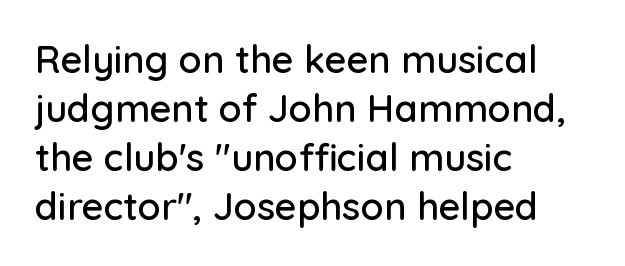
{"serif": "no", "italic": "no", "width": "normal", "stroke_contrast": "low", "x_height": "medium", "monospaced": "no", "underline": "no", "align": "left", "line_spacing": "normal", "line_spacing_ratio": 1.29, "letter_spacing": "normal", "letter_spacing_em": 0.0, "glyph_px": 38}
